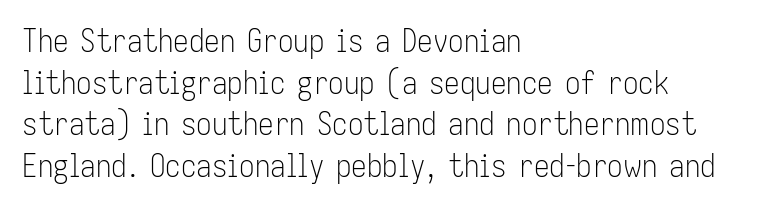
The image shows 31 px light, condensed sans-serif type, upright; set left-aligned, normal line spacing (1.34x), normal letter spacing, not underlined; low stroke contrast and a medium x-height.
